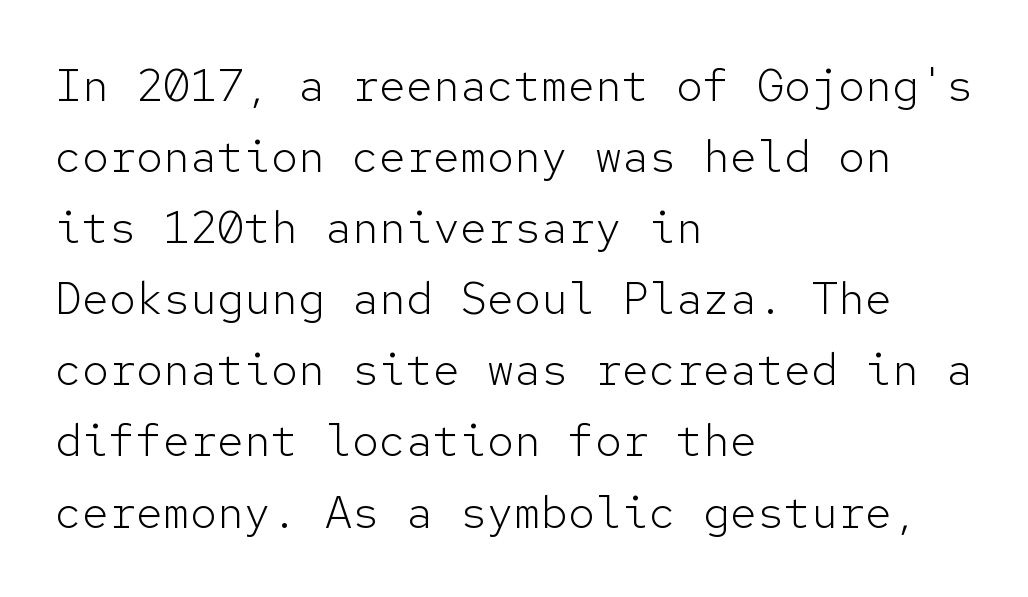
Q: Is the text bold? A: No.
Q: Is the text italic (slanted)? A: No, it is upright.
Q: Is the typeface a serif or a sans-serif typeface? A: Sans-serif.
Q: Is the text underlined? A: No.
Q: How is the paragraph aligned? A: Left-aligned.
Q: Is the spacing between letters normal or unusually wide? A: Normal.
Q: Is the spacing between lines tight, normal or loose? A: Normal.
Q: Width (condensed, normal, or wide)? A: Normal.
Q: Stroke contrast? A: Low.
Q: x-height? A: Medium.
Q: Monospaced? A: Yes.
